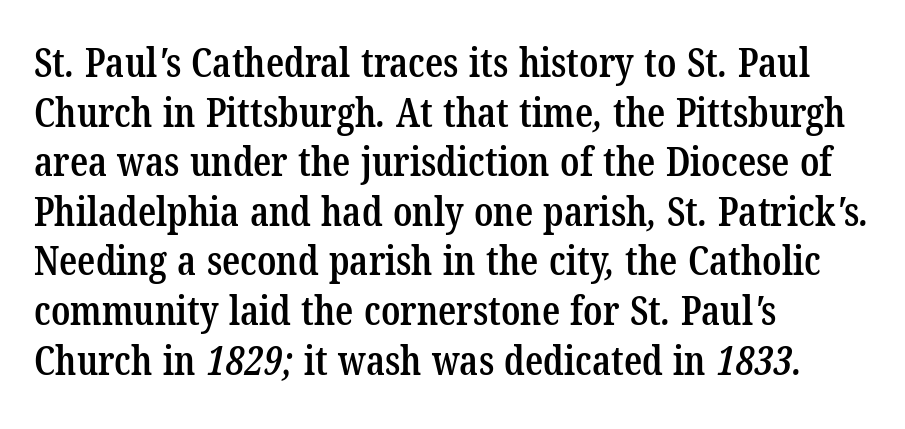
Q: Is the text bold? A: Semi-bold.
Q: Is the typeface a serif or a sans-serif typeface? A: Serif.
Q: Is the text underlined? A: No.
Q: How is the paragraph aligned? A: Left-aligned.
Q: Is the spacing between letters normal or unusually wide? A: Normal.
Q: Width (condensed, normal, or wide)? A: Condensed.
Q: Stroke contrast? A: Low.
Q: x-height? A: Medium.
Q: Monospaced? A: No.
